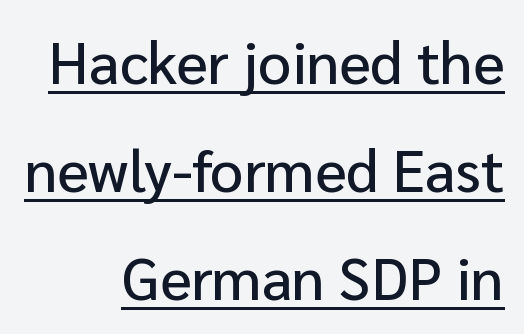
Character widths vary here, with narrow letters taking less room than wide ones. Ordinary non-slanted type is in use. The letters sit at their default tracking, neither squeezed nor spread. Casual observation: everything's shoved over to the right.
